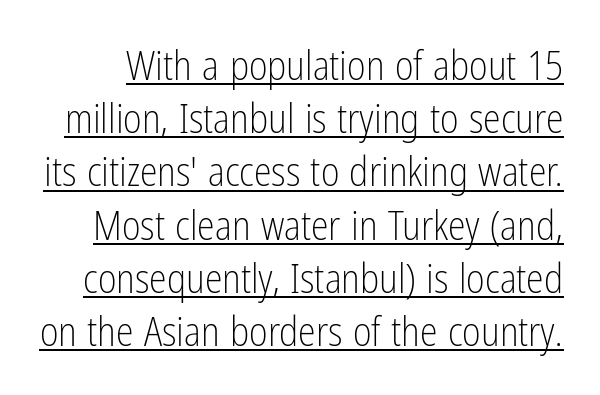
Has an underline been added? It has. The letters look calm and open, with moderate or lighter stems. Horizontal bands of white between lines are of average thickness. Proportional: the letters do not fall into vertical columns. Students, note that the glyphs here touch the page at normal intervals.
